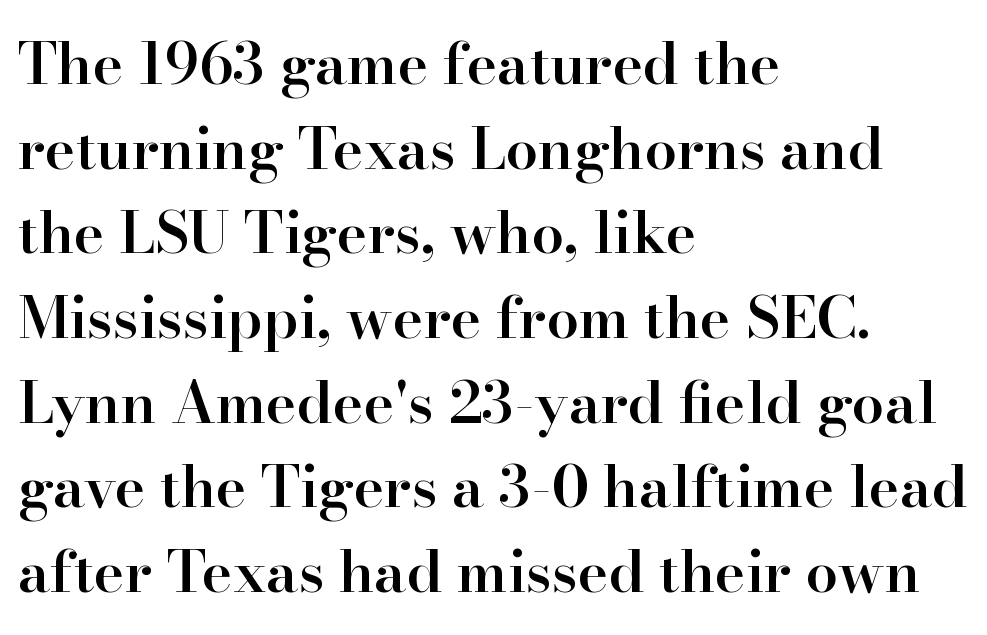
Q: Is the text bold? A: Semi-bold.
Q: Is the text italic (slanted)? A: No, it is upright.
Q: Is the typeface a serif or a sans-serif typeface? A: Serif.
Q: Is the text underlined? A: No.
Q: How is the paragraph aligned? A: Left-aligned.
Q: Is the spacing between letters normal or unusually wide? A: Normal.
Q: Is the spacing between lines tight, normal or loose? A: Normal.
Q: Width (condensed, normal, or wide)? A: Normal.
Q: Stroke contrast? A: High.
Q: x-height? A: Small.
Q: Monospaced? A: No.
